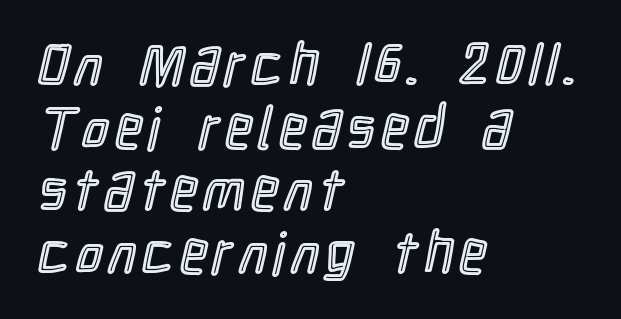
Q: Is the text italic (slanted)? A: Yes.
Q: Is the text underlined? A: No.
Q: How is the paragraph aligned? A: Left-aligned.
Q: Is the spacing between lines tight, normal or loose? A: Tight.
Q: Width (condensed, normal, or wide)? A: Condensed.
Q: x-height? A: Medium.
Q: Monospaced? A: No.
